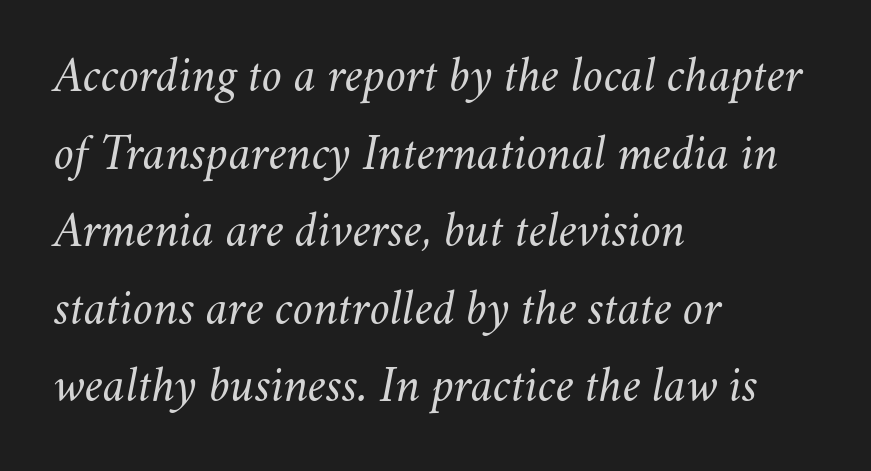
{"italic": "yes", "lean": "right", "slant_degrees": 11, "bold": "no", "weight": "light", "width": "normal", "stroke_contrast": "medium", "x_height": "small", "monospaced": "no", "underline": "no", "align": "left", "line_spacing": "normal", "line_spacing_ratio": 1.52, "letter_spacing": "normal", "letter_spacing_em": 0.0, "glyph_px": 51}
